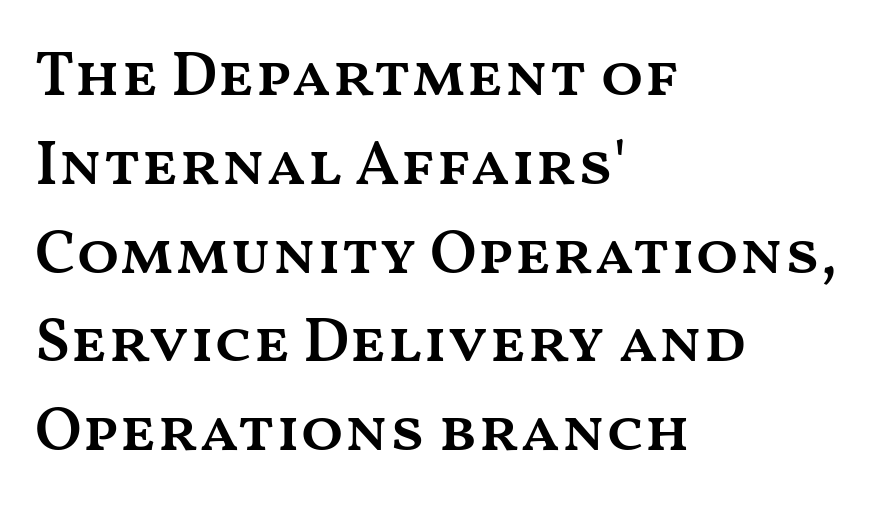
Q: Is the text bold? A: Semi-bold.
Q: Is the text italic (slanted)? A: No, it is upright.
Q: Is the text underlined? A: No.
Q: How is the paragraph aligned? A: Left-aligned.
Q: Is the spacing between letters normal or unusually wide? A: Normal.
Q: Is the spacing between lines tight, normal or loose? A: Normal.
Q: Width (condensed, normal, or wide)? A: Wide.
Q: Stroke contrast? A: Medium.
Q: x-height? A: Medium.
Q: Monospaced? A: No.
